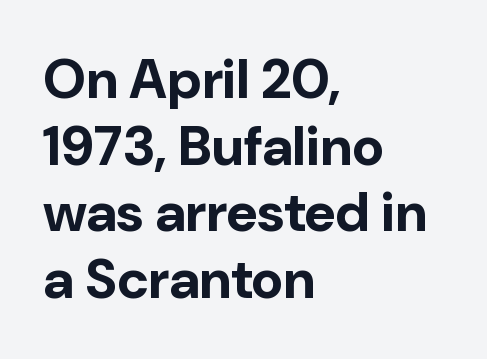
Q: Is the text bold? A: Yes.
Q: Is the text italic (slanted)? A: No, it is upright.
Q: Is the typeface a serif or a sans-serif typeface? A: Sans-serif.
Q: Is the text underlined? A: No.
Q: How is the paragraph aligned? A: Left-aligned.
Q: Is the spacing between letters normal or unusually wide? A: Normal.
Q: Width (condensed, normal, or wide)? A: Normal.
Q: Stroke contrast? A: Low.
Q: x-height? A: Medium.
Q: Monospaced? A: No.
